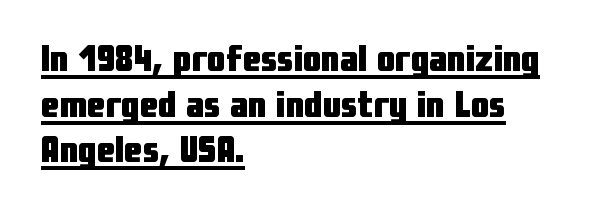
The image shows 37 px heavy, condensed sans-serif type, upright; set left-aligned, line spacing 1.23x, normal letter spacing, underlined; low stroke contrast and a medium x-height.
